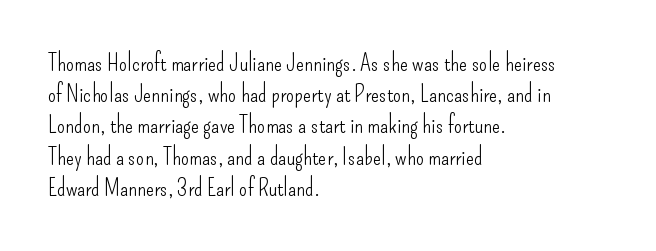
The ragged edge is on the right, which tells us the setting is flush left. The passage shown is not underscored anywhere. These lines were composed using upright roman letters. This sample uses plain, unmodified letter spacing. Reading down the column, the eye jumps a familiar distance to each next line.
